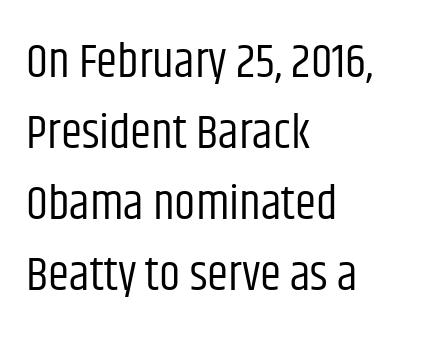
{"serif": "no", "italic": "no", "bold": "no", "weight": "regular", "width": "condensed", "stroke_contrast": "low", "x_height": "large", "monospaced": "no", "underline": "no", "align": "left", "line_spacing": "normal", "line_spacing_ratio": 1.48, "letter_spacing": "normal", "letter_spacing_em": 0.0, "glyph_px": 48}
